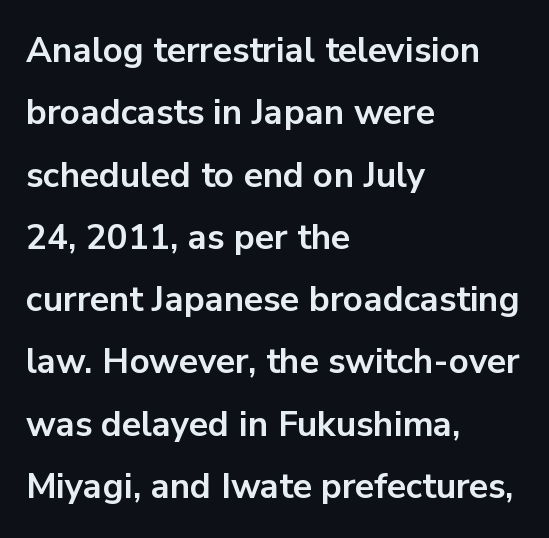
Q: Is the text bold? A: Yes.
Q: Is the text italic (slanted)? A: No, it is upright.
Q: Is the typeface a serif or a sans-serif typeface? A: Sans-serif.
Q: Is the text underlined? A: No.
Q: How is the paragraph aligned? A: Left-aligned.
Q: Is the spacing between letters normal or unusually wide? A: Normal.
Q: Width (condensed, normal, or wide)? A: Normal.
Q: Stroke contrast? A: Low.
Q: x-height? A: Medium.
Q: Monospaced? A: No.
